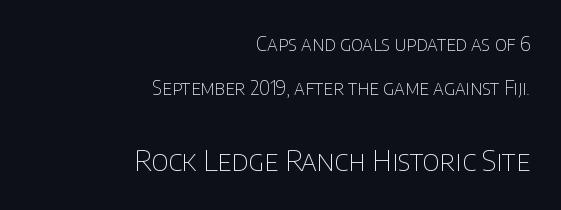
Q: Is the text bold? A: No.
Q: Is the text italic (slanted)? A: No, it is upright.
Q: Is the typeface a serif or a sans-serif typeface? A: Sans-serif.
Q: Is the text underlined? A: No.
Q: How is the paragraph aligned? A: Right-aligned.
Q: Is the spacing between letters normal or unusually wide? A: Normal.
Q: Is the spacing between lines tight, normal or loose? A: Loose.
Q: Which block of text is set in a larger size, the first (top) or the second (bottom)? A: The second (bottom) one.
Q: Width (condensed, normal, or wide)? A: Normal.
Q: Stroke contrast? A: Low.
Q: x-height? A: Large.
Q: Monospaced? A: No.
